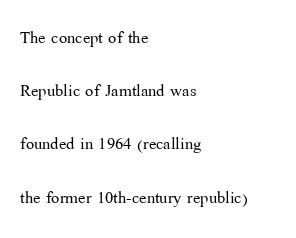
Characters follow at the spacing the type designer built in. The space between consecutive lines is lavish. Just letters on the line, the space beneath them empty. These glyphs show unthickened strokes, regular width or finer. The lines are quadded left.
